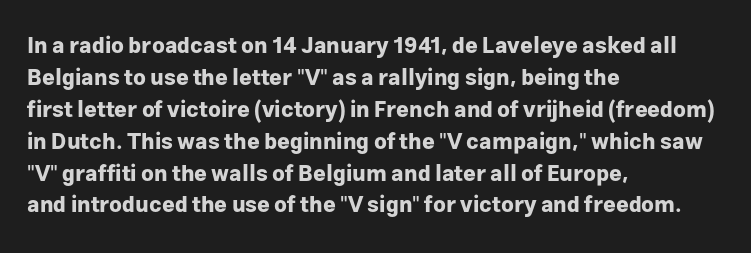
The image shows 22 px bold type, upright; set left-aligned, normal line spacing (1.45x), normal letter spacing, not underlined.
